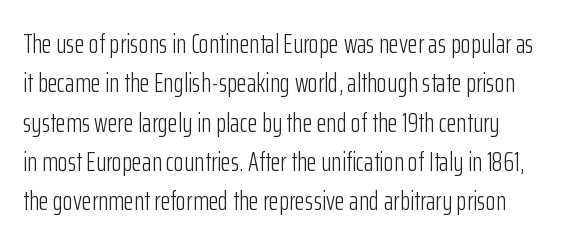
Q: Is the text bold? A: No.
Q: Is the text italic (slanted)? A: No, it is upright.
Q: Is the text underlined? A: No.
Q: Is the spacing between letters normal or unusually wide? A: Normal.
Q: Is the spacing between lines tight, normal or loose? A: Normal.
